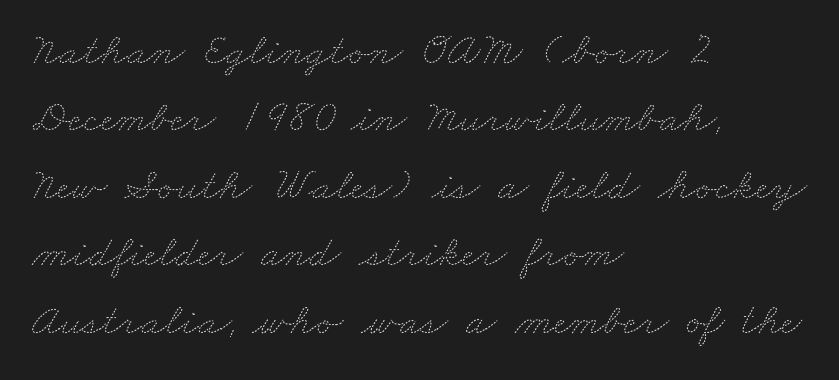
Q: Is the text bold? A: No.
Q: Is the text underlined? A: No.
Q: How is the paragraph aligned? A: Left-aligned.
Q: Is the spacing between letters normal or unusually wide? A: Normal.
Q: Is the spacing between lines tight, normal or loose? A: Normal.
Q: Width (condensed, normal, or wide)? A: Wide.
Q: Stroke contrast? A: Medium.
Q: x-height? A: Small.
Q: Monospaced? A: No.
